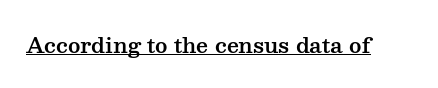
{"italic": "no", "underline": "yes", "letter_spacing": "normal", "letter_spacing_em": 0.0, "glyph_px": 21}
